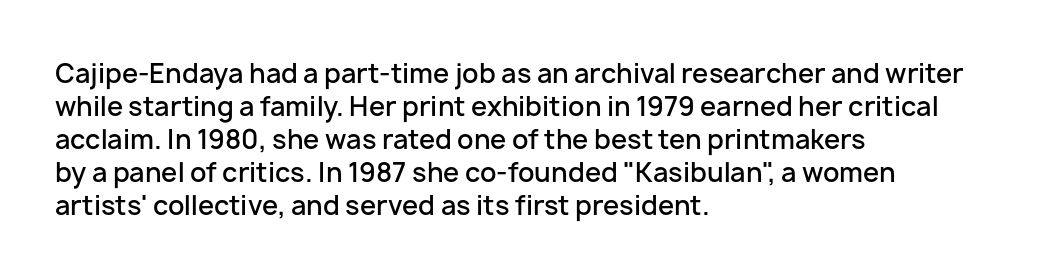
{"italic": "no", "bold": "semi", "underline": "no", "align": "left", "line_spacing": "normal", "line_spacing_ratio": 1.27, "letter_spacing": "normal", "letter_spacing_em": 0.0, "glyph_px": 26}
